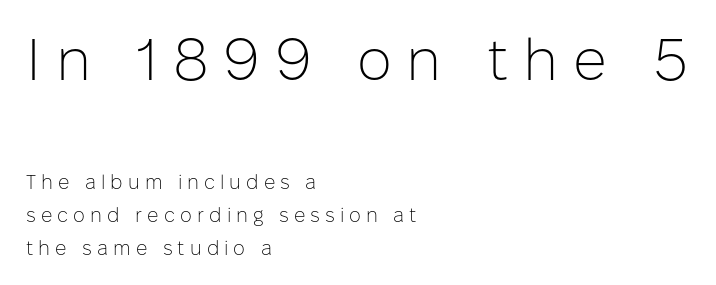
Q: Is the text bold? A: No.
Q: Is the text italic (slanted)? A: No, it is upright.
Q: Is the typeface a serif or a sans-serif typeface? A: Sans-serif.
Q: Is the text underlined? A: No.
Q: How is the paragraph aligned? A: Left-aligned.
Q: Is the spacing between letters normal or unusually wide? A: Unusually wide.
Q: Is the spacing between lines tight, normal or loose? A: Normal.
Q: Which block of text is set in a larger size, the first (top) or the second (bottom)? A: The first (top) one.
Q: Width (condensed, normal, or wide)? A: Normal.
Q: Stroke contrast? A: Low.
Q: x-height? A: Medium.
Q: Monospaced? A: No.
